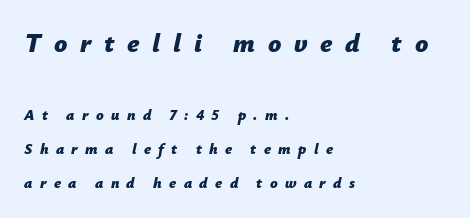
The upper block of text is set noticeably larger than the block beneath it. The whole block is typeset with a tilt. Each line starts at the same left margin while the right side varies. These lines stand farther apart than default settings would place them. Observe the wide spacing: letters keep a clear distance from each other. The specimen omits any rule beneath the text block's lines.
